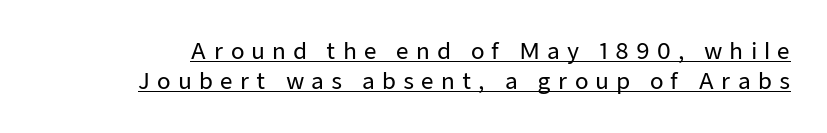
{"italic": "no", "underline": "yes", "line_spacing": "normal", "line_spacing_ratio": 1.37, "letter_spacing": "wide", "letter_spacing_em": 0.32, "glyph_px": 22}
